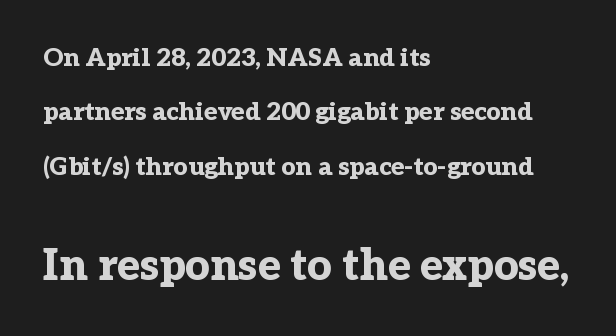
The image shows 43 px bold serif type, upright; set left-aligned, loose line spacing (2.18x), normal letter spacing, not underlined; the second (bottom) block is 1.72x larger; low stroke contrast and a medium x-height.
